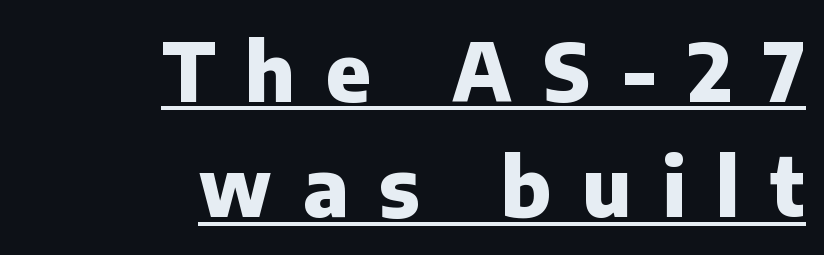
The image shows 80 px heavy sans-serif type, upright; set right-aligned, normal line spacing (1.44x), unusually wide letter spacing (+0.38 em), underlined; low stroke contrast and a medium x-height.
